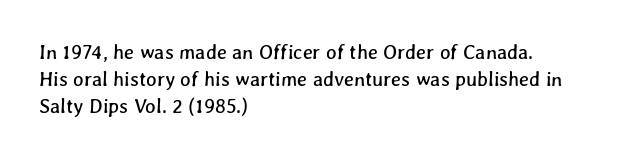
Q: Is the text underlined? A: No.
Q: How is the paragraph aligned? A: Left-aligned.
Q: Is the spacing between letters normal or unusually wide? A: Normal.
Q: Is the spacing between lines tight, normal or loose? A: Normal.
